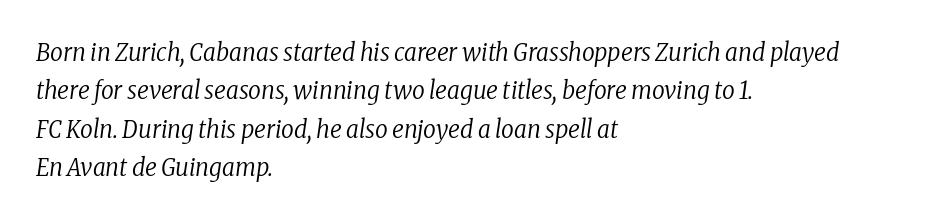
Q: Is the text bold? A: No.
Q: Is the text italic (slanted)? A: Yes, it leans right by about 8 degrees.
Q: Is the text underlined? A: No.
Q: How is the paragraph aligned? A: Left-aligned.
Q: Is the spacing between letters normal or unusually wide? A: Normal.
Q: Is the spacing between lines tight, normal or loose? A: Normal.
